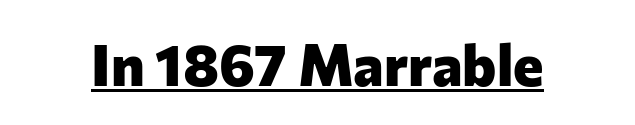
Q: Is the text bold? A: Yes.
Q: Is the text italic (slanted)? A: No, it is upright.
Q: Is the typeface a serif or a sans-serif typeface? A: Sans-serif.
Q: Is the text underlined? A: Yes.
Q: Is the spacing between letters normal or unusually wide? A: Normal.
Q: Width (condensed, normal, or wide)? A: Normal.
Q: Stroke contrast? A: Low.
Q: x-height? A: Medium.
Q: Monospaced? A: No.
